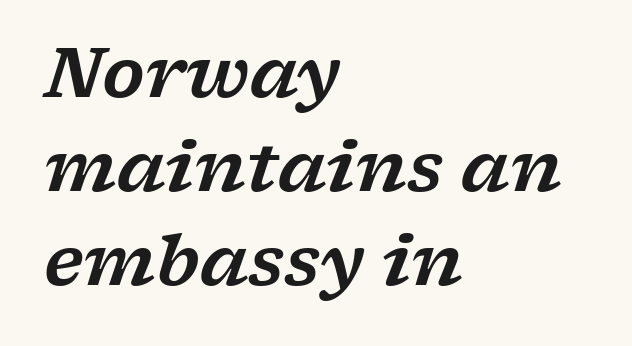
The image shows 69 px wide serif type, italic (leaning right); set left-aligned, normal line spacing (1.36x), normal letter spacing, not underlined; low stroke contrast and a medium x-height.
